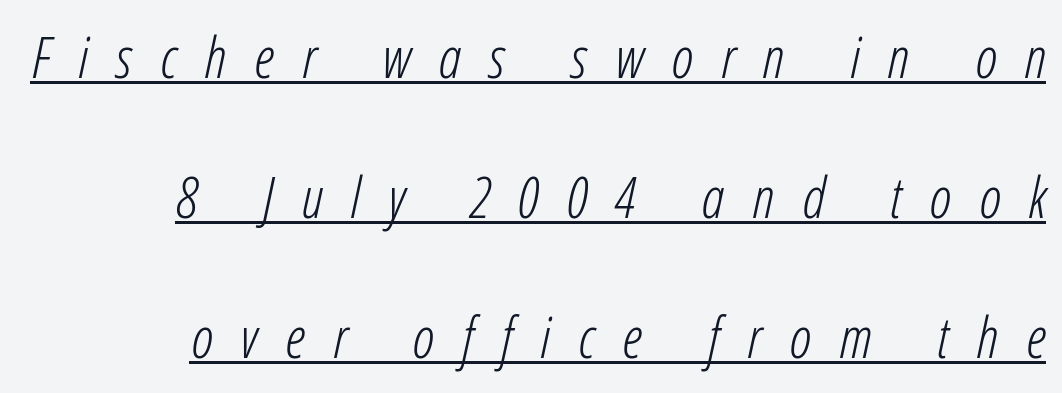
{"italic": "yes", "lean": "right", "slant_degrees": 12, "bold": "no", "weight": "light", "width": "condensed", "stroke_contrast": "low", "x_height": "medium", "monospaced": "no", "underline": "yes", "align": "right", "line_spacing": "loose", "line_spacing_ratio": 2.46, "letter_spacing": "wide", "letter_spacing_em": 0.49, "glyph_px": 57}
